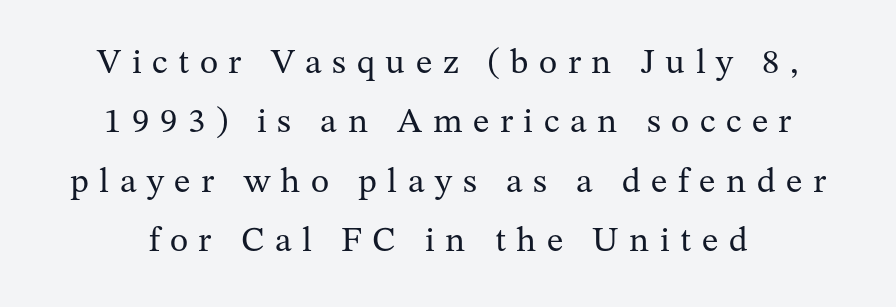
{"serif": "yes", "italic": "no", "bold": "no", "weight": "regular", "width": "normal", "stroke_contrast": "medium", "x_height": "medium", "monospaced": "no", "underline": "no", "line_spacing": "normal", "line_spacing_ratio": 1.7, "letter_spacing": "wide", "letter_spacing_em": 0.3, "glyph_px": 35}
